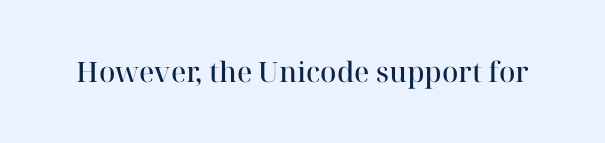
The image shows 28 px semibold serif type, upright; set normal letter spacing, not underlined; high stroke contrast and a medium x-height.
